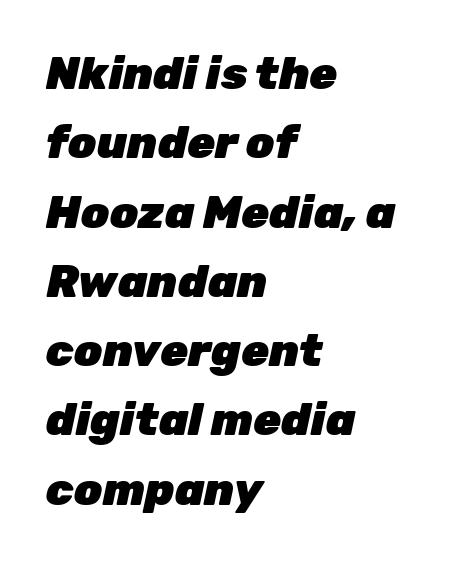
Q: Is the text bold? A: Yes.
Q: Is the text italic (slanted)? A: Yes, it leans right by about 12 degrees.
Q: Is the text underlined? A: No.
Q: How is the paragraph aligned? A: Left-aligned.
Q: Is the spacing between letters normal or unusually wide? A: Normal.
Q: Is the spacing between lines tight, normal or loose? A: Normal.
Q: Width (condensed, normal, or wide)? A: Normal.
Q: Stroke contrast? A: Low.
Q: x-height? A: Medium.
Q: Monospaced? A: No.
